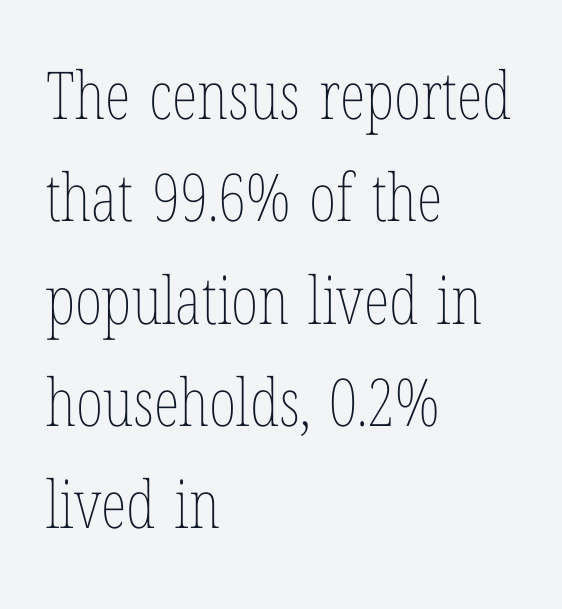
Is there any slant? The stems are plumb. One glance says typical: line gaps are just what's usual. The horizontal fit of the characters is conventional and even. The gap between lines stays unmarked. Stroke thickness stays within the range of a standard reading face or lighter. The passage shown is typed in a proportional face where columns would drift.
